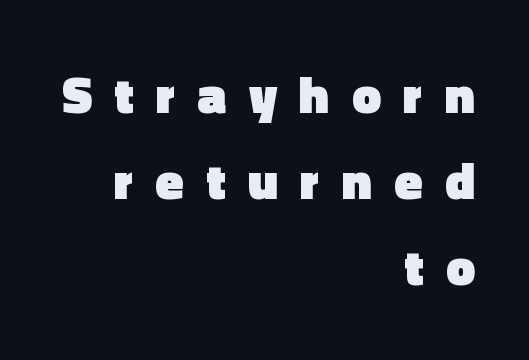
{"serif": "no", "italic": "no", "bold": "yes", "weight": "heavy", "width": "normal", "x_height": "medium", "monospaced": "no", "underline": "no", "align": "right", "line_spacing": "normal", "line_spacing_ratio": 1.65, "letter_spacing": "wide", "letter_spacing_em": 0.43, "glyph_px": 52}
